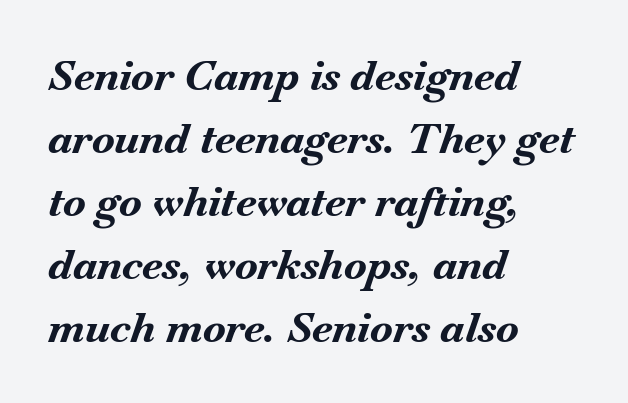
The image shows 42 px bold type, italic (leaning right); set left-aligned, normal line spacing (1.5x), normal letter spacing, not underlined; medium stroke contrast and a small x-height.
